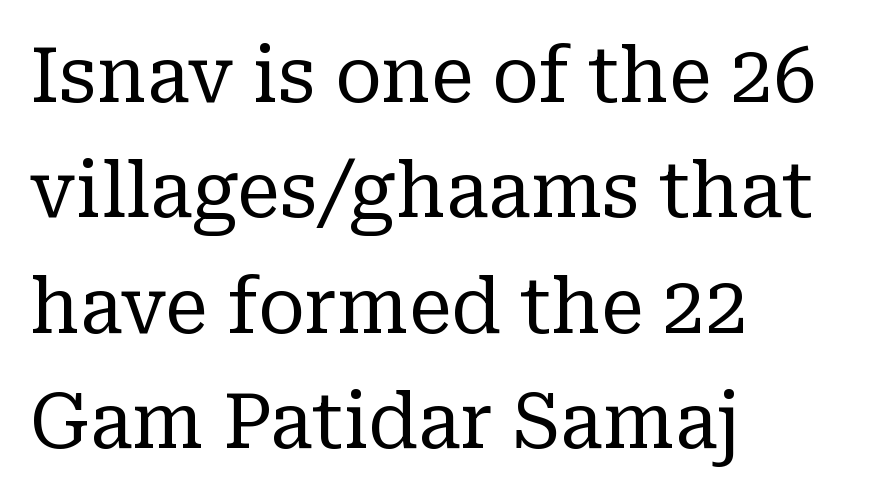
Q: Is the text bold? A: No.
Q: Is the text italic (slanted)? A: No, it is upright.
Q: Is the typeface a serif or a sans-serif typeface? A: Serif.
Q: Is the text underlined? A: No.
Q: How is the paragraph aligned? A: Left-aligned.
Q: Is the spacing between letters normal or unusually wide? A: Normal.
Q: Is the spacing between lines tight, normal or loose? A: Normal.
Q: Width (condensed, normal, or wide)? A: Normal.
Q: Stroke contrast? A: Low.
Q: x-height? A: Medium.
Q: Monospaced? A: No.
